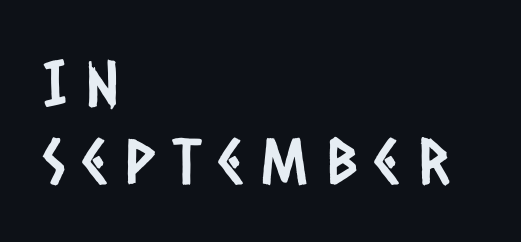
Observe the absence of serifs on each vertical stroke in this sample. The typesetter chose a ragged-right arrangement here. Is this a fixed-width face? No — the glyphs have proportional, varying widths. You could only call the tracking loose — the letters float apart.
